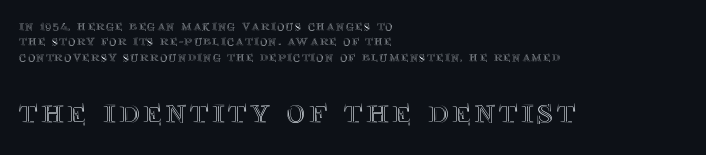
Q: Is the text italic (slanted)? A: No, it is upright.
Q: Is the text underlined? A: No.
Q: How is the paragraph aligned? A: Left-aligned.
Q: Is the spacing between lines tight, normal or loose? A: Tight.
Q: Which block of text is set in a larger size, the first (top) or the second (bottom)? A: The second (bottom) one.
Q: Width (condensed, normal, or wide)? A: Normal.
Q: x-height? A: Large.
Q: Monospaced? A: No.
